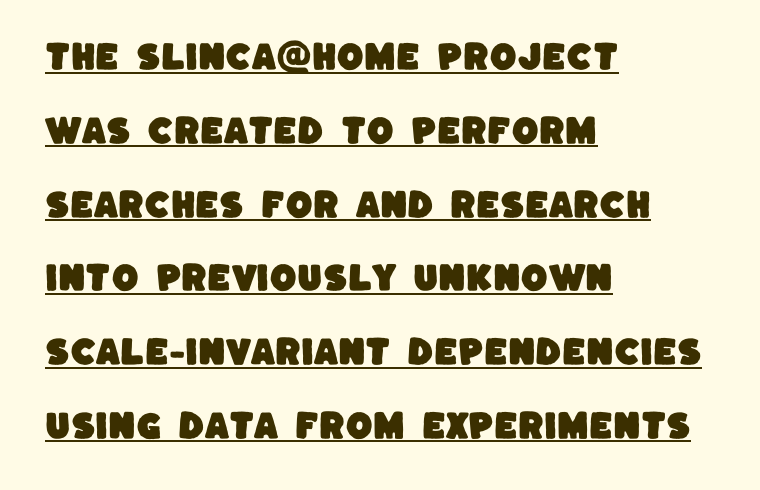
Q: Is the typeface a serif or a sans-serif typeface? A: Sans-serif.
Q: Is the text underlined? A: Yes.
Q: How is the paragraph aligned? A: Left-aligned.
Q: Is the spacing between letters normal or unusually wide? A: Normal.
Q: Is the spacing between lines tight, normal or loose? A: Loose.
Q: Width (condensed, normal, or wide)? A: Normal.
Q: Stroke contrast? A: Low.
Q: x-height? A: Large.
Q: Monospaced? A: No.
